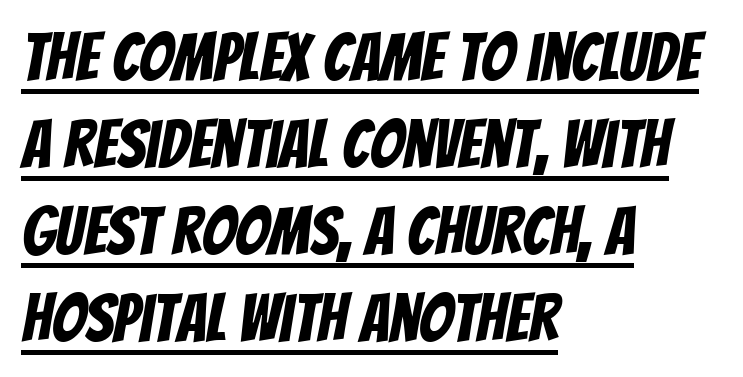
Q: Is the typeface a serif or a sans-serif typeface? A: Sans-serif.
Q: Is the text underlined? A: Yes.
Q: How is the paragraph aligned? A: Left-aligned.
Q: Is the spacing between letters normal or unusually wide? A: Normal.
Q: Is the spacing between lines tight, normal or loose? A: Normal.
Q: Width (condensed, normal, or wide)? A: Condensed.
Q: Stroke contrast? A: Low.
Q: x-height? A: Large.
Q: Monospaced? A: No.
